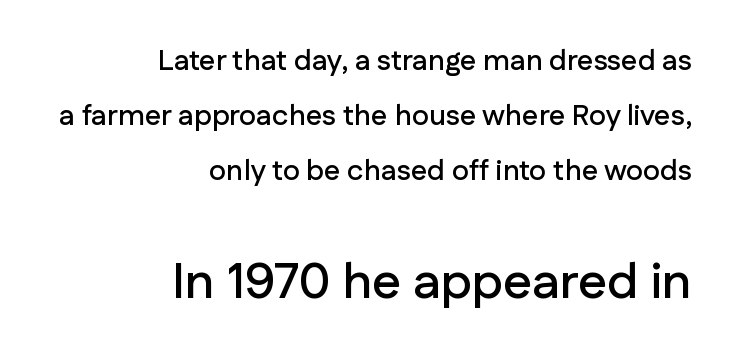
Q: Is the text italic (slanted)? A: No, it is upright.
Q: Is the typeface a serif or a sans-serif typeface? A: Sans-serif.
Q: Is the text underlined? A: No.
Q: How is the paragraph aligned? A: Right-aligned.
Q: Is the spacing between letters normal or unusually wide? A: Normal.
Q: Is the spacing between lines tight, normal or loose? A: Loose.
Q: Which block of text is set in a larger size, the first (top) or the second (bottom)? A: The second (bottom) one.
Q: Width (condensed, normal, or wide)? A: Normal.
Q: Stroke contrast? A: Low.
Q: x-height? A: Medium.
Q: Monospaced? A: No.
